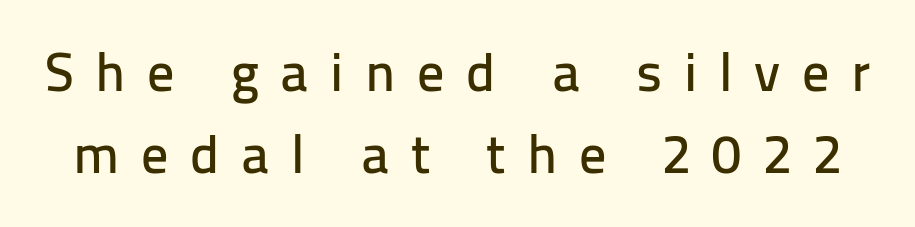
The image shows 54 px sans-serif type, upright; set normal line spacing (1.51x), unusually wide letter spacing (+0.4 em), not underlined; low stroke contrast and a medium x-height.
